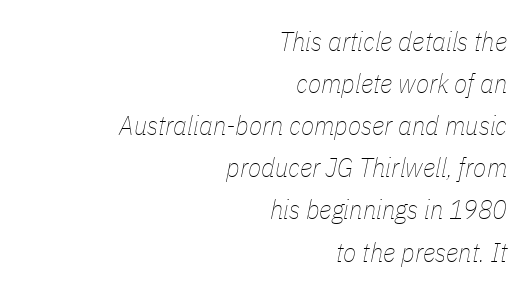
The image shows 27 px text type, italic (leaning right); set right-aligned, normal line spacing (1.56x), normal letter spacing, not underlined.
